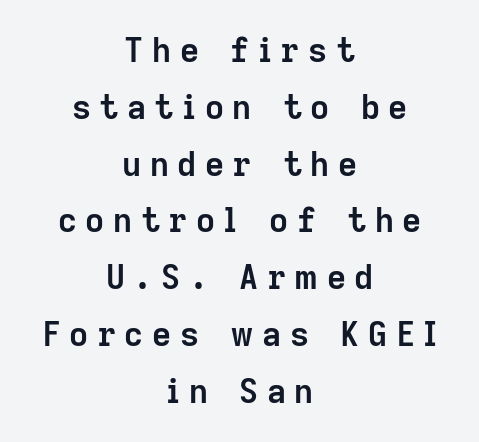
Q: Is the text bold? A: Yes.
Q: Is the text italic (slanted)? A: No, it is upright.
Q: Is the typeface a serif or a sans-serif typeface? A: Sans-serif.
Q: Is the text underlined? A: No.
Q: How is the paragraph aligned? A: Centered.
Q: Is the spacing between letters normal or unusually wide? A: Unusually wide.
Q: Width (condensed, normal, or wide)? A: Normal.
Q: Stroke contrast? A: Low.
Q: x-height? A: Medium.
Q: Monospaced? A: No.
